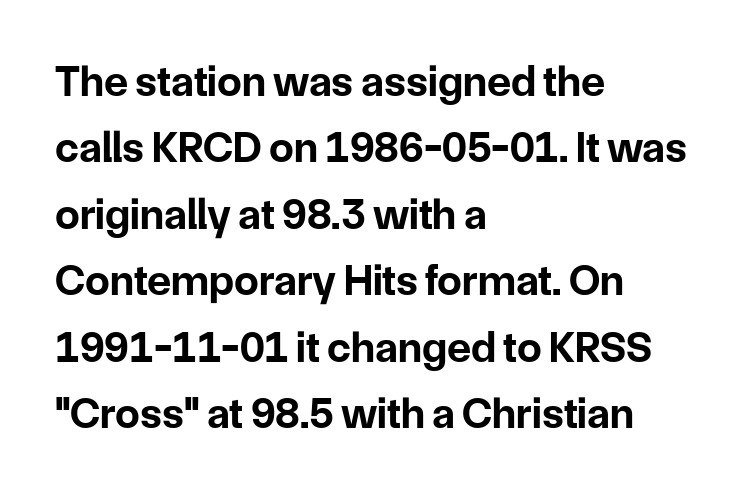
The image shows 44 px bold sans-serif type, upright; set left-aligned, normal line spacing (1.51x), normal letter spacing, not underlined; low stroke contrast and a medium x-height.
